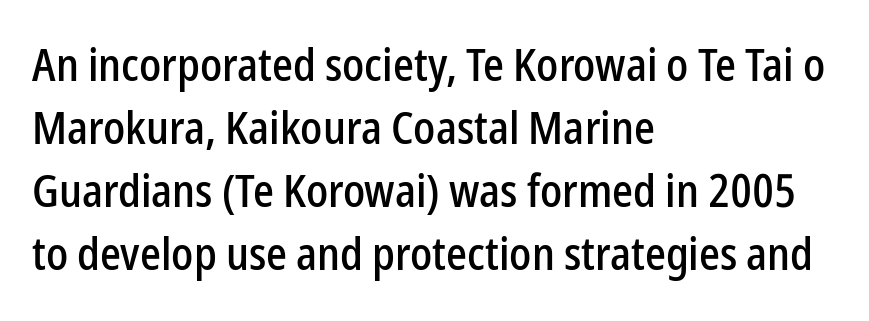
Q: Is the text italic (slanted)? A: No, it is upright.
Q: Is the typeface a serif or a sans-serif typeface? A: Sans-serif.
Q: Is the text underlined? A: No.
Q: How is the paragraph aligned? A: Left-aligned.
Q: Is the spacing between letters normal or unusually wide? A: Normal.
Q: Is the spacing between lines tight, normal or loose? A: Normal.
Q: Width (condensed, normal, or wide)? A: Condensed.
Q: Stroke contrast? A: Low.
Q: x-height? A: Medium.
Q: Monospaced? A: No.
